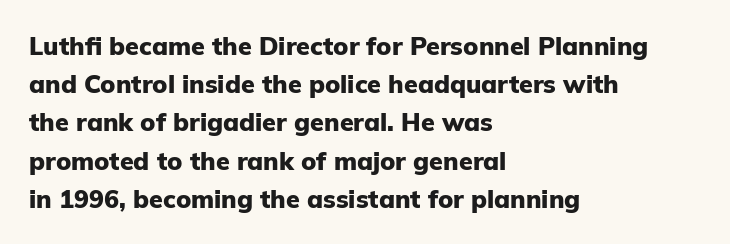
Lines of text with bare space underneath. Quick note: interline space is typical. The line texture is even and compact thanks to regular tracking. The letters stand straight up with perfectly vertical stems. I'd describe the lettering as bold — thick and assertive.
